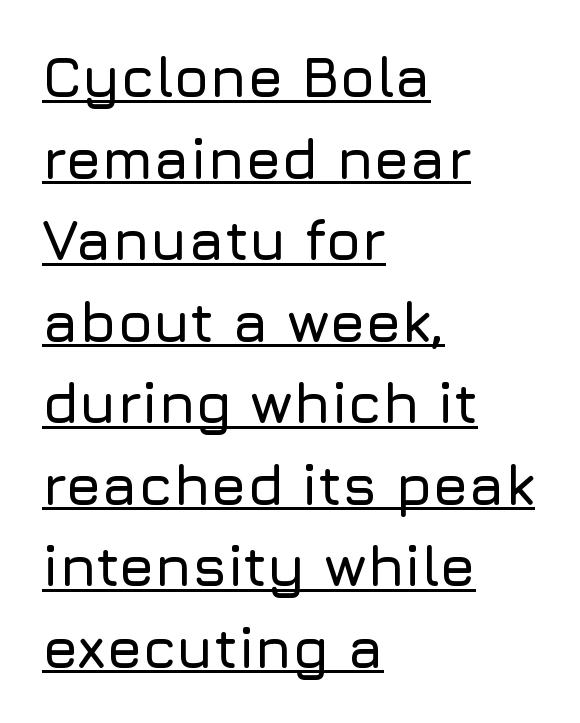
Q: Is the text italic (slanted)? A: No, it is upright.
Q: Is the typeface a serif or a sans-serif typeface? A: Sans-serif.
Q: Is the text underlined? A: Yes.
Q: How is the paragraph aligned? A: Left-aligned.
Q: Is the spacing between letters normal or unusually wide? A: Normal.
Q: Is the spacing between lines tight, normal or loose? A: Normal.
Q: Width (condensed, normal, or wide)? A: Normal.
Q: Stroke contrast? A: Low.
Q: x-height? A: Medium.
Q: Monospaced? A: No.
